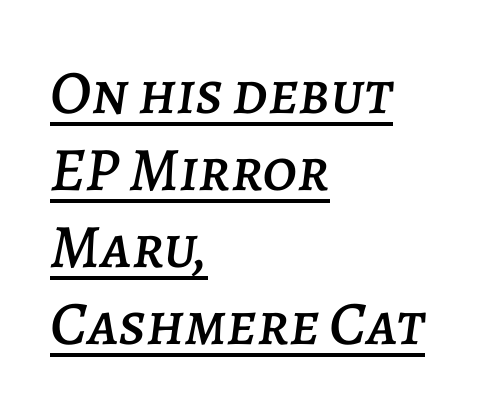
Q: Is the text italic (slanted)? A: Yes, it leans right by about 7 degrees.
Q: Is the text underlined? A: Yes.
Q: How is the paragraph aligned? A: Left-aligned.
Q: Is the spacing between letters normal or unusually wide? A: Normal.
Q: Width (condensed, normal, or wide)? A: Normal.
Q: Stroke contrast? A: Low.
Q: x-height? A: Large.
Q: Monospaced? A: No.
